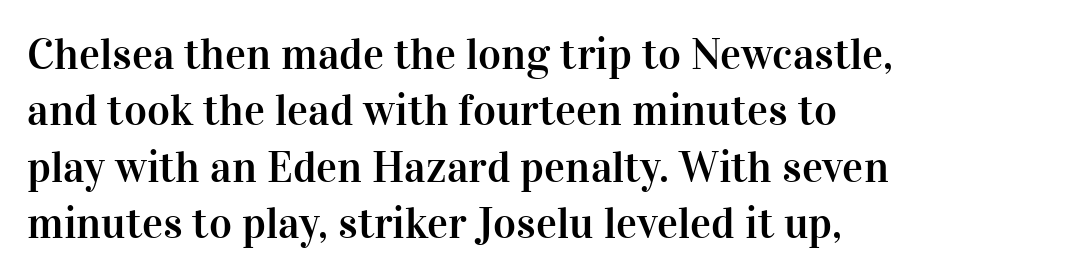
The image shows 44 px serif type, upright; set left-aligned, normal line spacing (1.28x), normal letter spacing, not underlined; high stroke contrast and a medium x-height.
